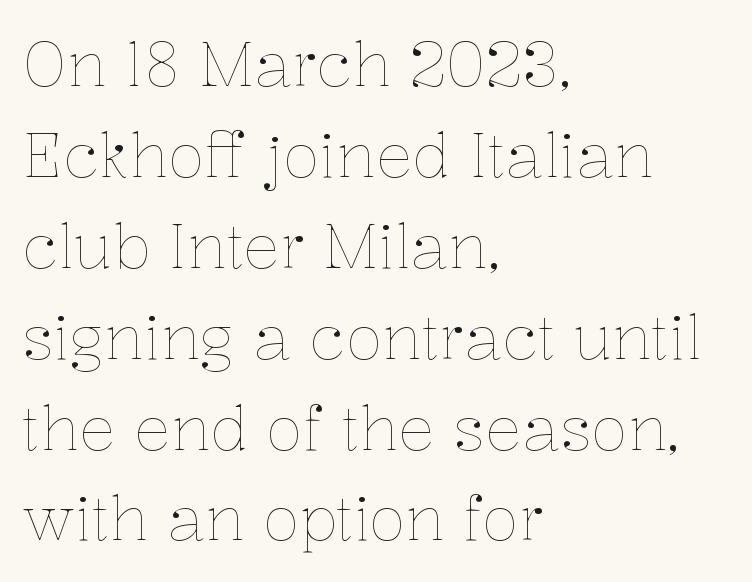
Q: Is the text bold? A: No.
Q: Is the text italic (slanted)? A: No, it is upright.
Q: Is the text underlined? A: No.
Q: How is the paragraph aligned? A: Left-aligned.
Q: Is the spacing between letters normal or unusually wide? A: Normal.
Q: Is the spacing between lines tight, normal or loose? A: Normal.
Q: Width (condensed, normal, or wide)? A: Normal.
Q: Stroke contrast? A: Low.
Q: x-height? A: Medium.
Q: Monospaced? A: No.
